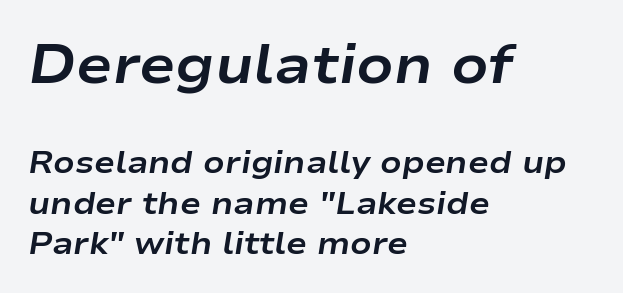
The image shows 54 px bold, wide type, italic (leaning right); set left-aligned, normal line spacing (1.3x), normal letter spacing, not underlined; the first (top) block is 1.74x larger; low stroke contrast and a medium x-height.
